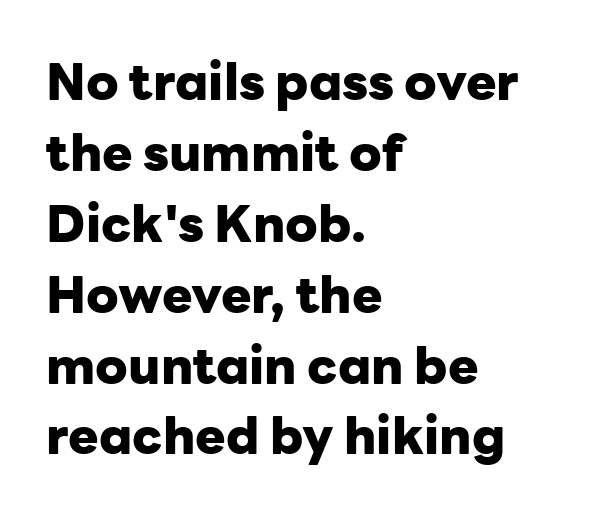
{"serif": "no", "italic": "no", "bold": "yes", "weight": "heavy", "width": "normal", "stroke_contrast": "low", "x_height": "medium", "monospaced": "no", "underline": "no", "align": "left", "line_spacing": "normal", "line_spacing_ratio": 1.39, "letter_spacing": "normal", "letter_spacing_em": 0.0, "glyph_px": 51}
